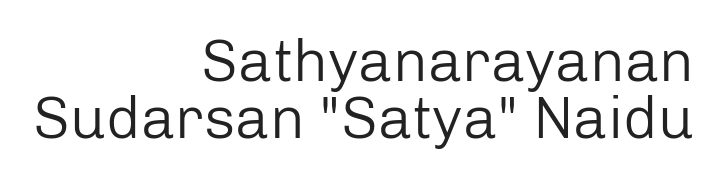
{"serif": "no", "italic": "no", "bold": "no", "weight": "regular", "width": "normal", "stroke_contrast": "low", "x_height": "medium", "monospaced": "no", "underline": "no", "align": "right", "line_spacing": "tight", "line_spacing_ratio": 0.97, "letter_spacing": "normal", "letter_spacing_em": 0.0, "glyph_px": 59}
